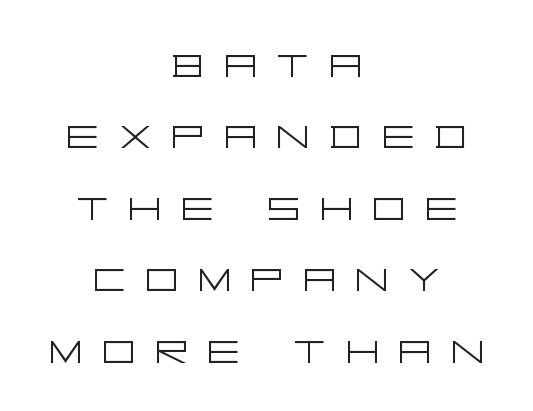
The image shows 51 px light, wide sans-serif type, upright; set centered, normal line spacing (1.4x), unusually wide letter spacing (+0.39 em), not underlined; low stroke contrast and a large x-height.
